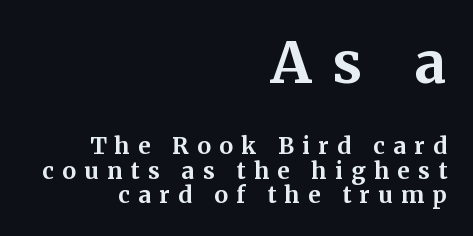
The image shows 57 px bold serif type, upright; set right-aligned, tight line spacing (1.05x), unusually wide letter spacing (+0.36 em), not underlined; the first (top) block is 2.48x larger; medium stroke contrast and a medium x-height.
